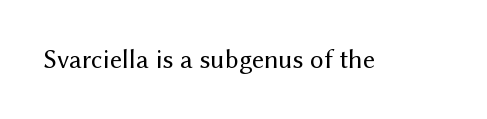
Has an underline been added? It has not. The type is set solid horizontally, with unmodified tracking. The characters are drawn with everyday or finer stroke widths. Every character sits straight up, as roman type does.
